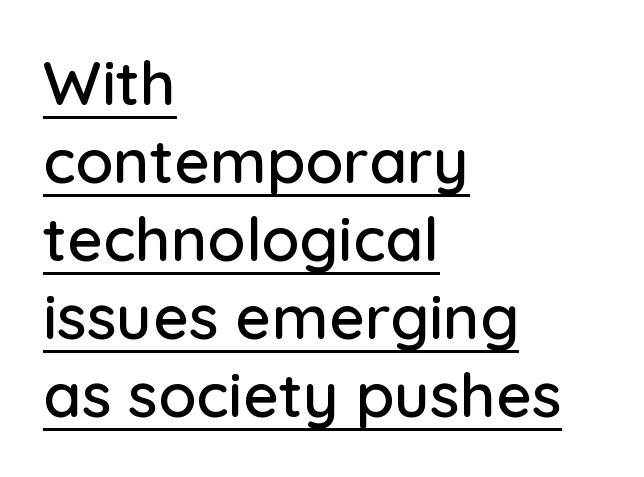
The lettering is marked with a stroke running underneath it. Varying glyph widths throughout — classic text-font behaviour. Look at the tracking — it's just the regular setting, nothing added. The letters stand upright; this is a roman face. Stroke terminals: plain, sans-serif. Every row of glyphs begins at an identical x-position on the left.
